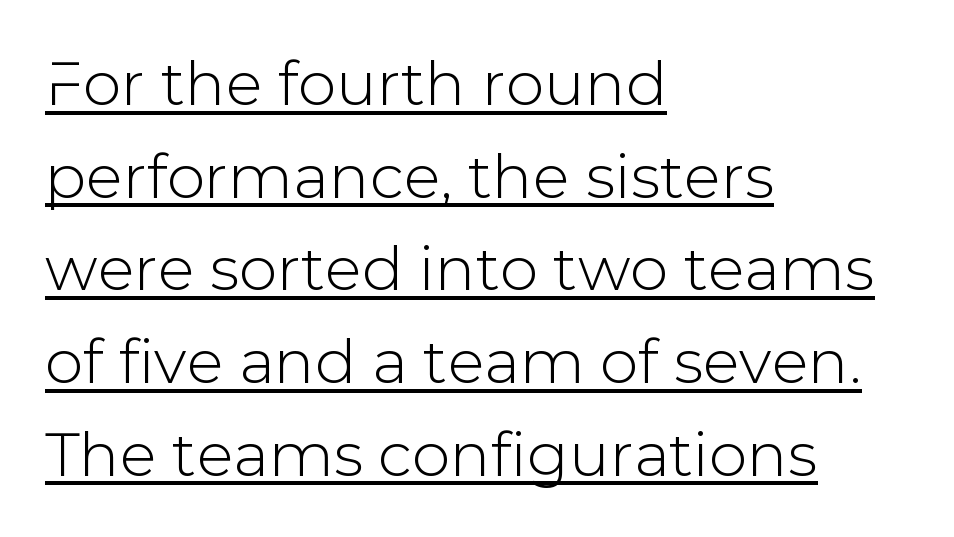
{"serif": "no", "italic": "no", "width": "normal", "stroke_contrast": "low", "x_height": "medium", "monospaced": "no", "underline": "yes", "align": "left", "line_spacing": "normal", "line_spacing_ratio": 1.52, "letter_spacing": "normal", "letter_spacing_em": 0.0, "glyph_px": 61}
